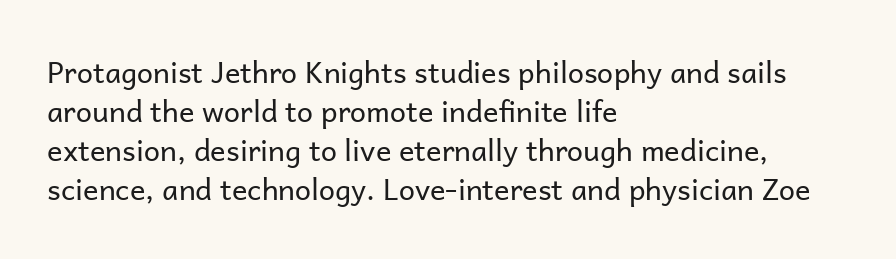
The image shows 29 px regular-weight sans-serif type, upright; set left-aligned, normal line spacing (1.34x), normal letter spacing, not underlined; low stroke contrast and a medium x-height.
